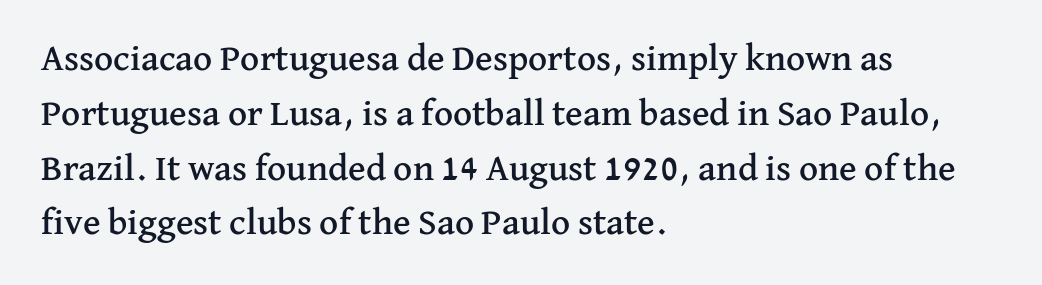
The image shows 37 px serif type, upright; set left-aligned, normal line spacing (1.48x), normal letter spacing, not underlined; medium stroke contrast and a medium x-height.
